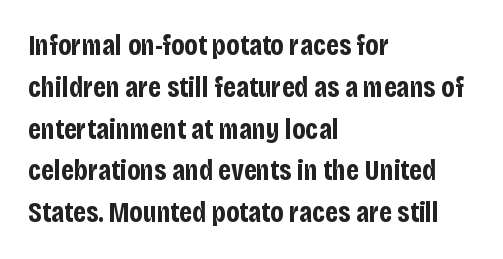
{"serif": "no", "italic": "no", "bold": "yes", "weight": "bold", "width": "condensed", "stroke_contrast": "low", "x_height": "large", "monospaced": "no", "underline": "no", "align": "left", "line_spacing": "normal", "line_spacing_ratio": 1.44, "letter_spacing": "normal", "letter_spacing_em": 0.0, "glyph_px": 29}
